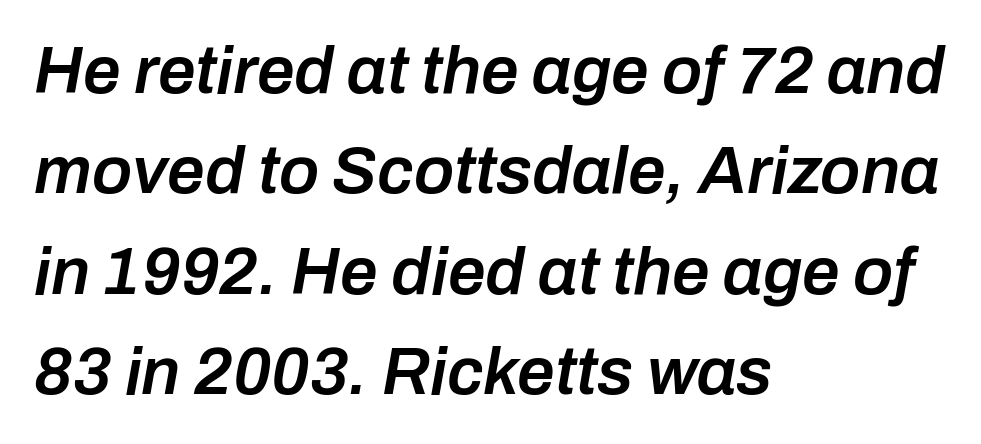
Q: Is the text bold? A: Semi-bold.
Q: Is the text italic (slanted)? A: Yes, it leans right by about 10 degrees.
Q: Is the text underlined? A: No.
Q: How is the paragraph aligned? A: Left-aligned.
Q: Is the spacing between letters normal or unusually wide? A: Normal.
Q: Is the spacing between lines tight, normal or loose? A: Normal.
Q: Width (condensed, normal, or wide)? A: Normal.
Q: Stroke contrast? A: Low.
Q: x-height? A: Medium.
Q: Monospaced? A: No.
